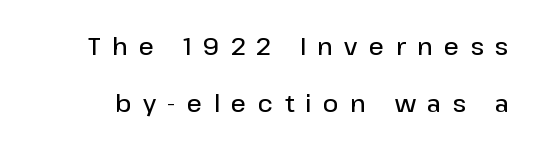
The image shows 24 px text type, upright; set loose line spacing (2.38x), unusually wide letter spacing (+0.47 em), not underlined.
